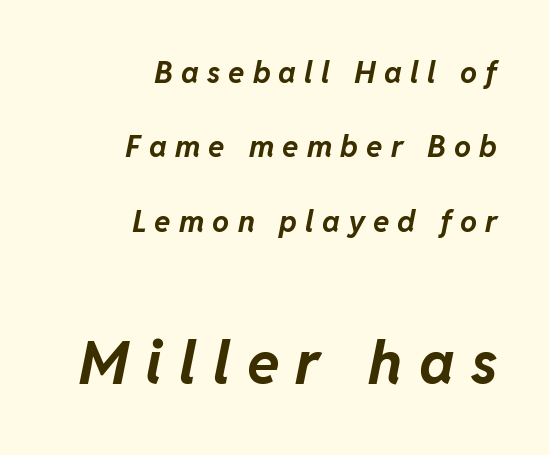
{"italic": "yes", "lean": "right", "slant_degrees": 11, "bold": "yes", "weight": "bold", "width": "normal", "stroke_contrast": "low", "x_height": "medium", "monospaced": "no", "underline": "no", "align": "right", "line_spacing": "loose", "line_spacing_ratio": 2.48, "letter_spacing": "wide", "letter_spacing_em": 0.27, "larger_block": "second", "size_ratio": 2.0, "glyph_px": 60}
